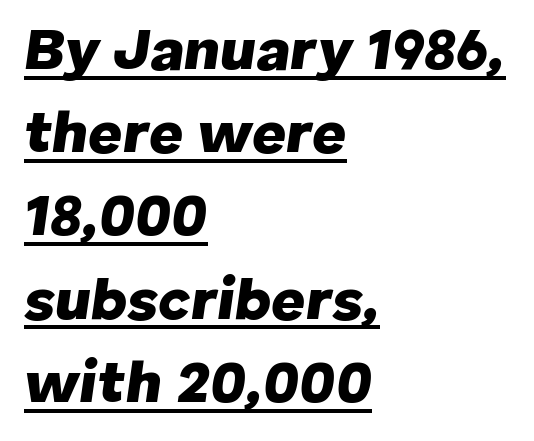
The image shows 59 px heavy type, italic (leaning right); set left-aligned, normal line spacing (1.41x), normal letter spacing, underlined; low stroke contrast and a medium x-height.
